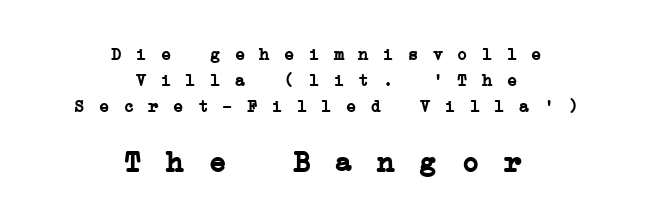
The image shows 29 px semibold, wide serif type, monospaced; set centered, normal line spacing (1.53x), unusually wide letter spacing (+0.25 em), not underlined; the second (bottom) block is 1.71x larger; low stroke contrast and a medium x-height.
